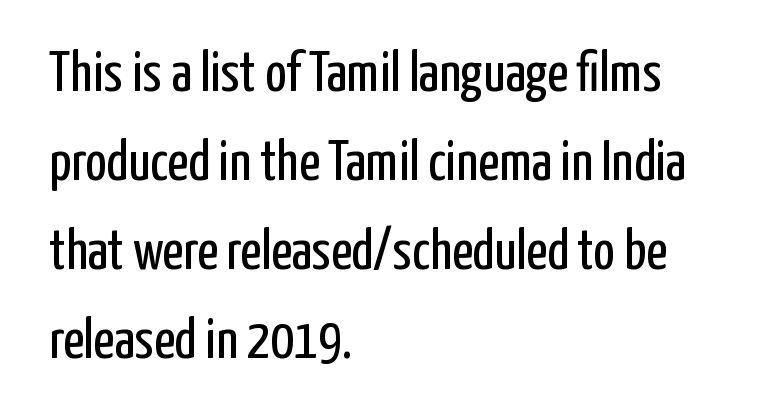
Q: Is the text bold? A: No.
Q: Is the text italic (slanted)? A: No, it is upright.
Q: Is the typeface a serif or a sans-serif typeface? A: Sans-serif.
Q: Is the text underlined? A: No.
Q: How is the paragraph aligned? A: Left-aligned.
Q: Is the spacing between letters normal or unusually wide? A: Normal.
Q: Is the spacing between lines tight, normal or loose? A: Normal.
Q: Width (condensed, normal, or wide)? A: Condensed.
Q: Stroke contrast? A: Low.
Q: x-height? A: Medium.
Q: Monospaced? A: No.
